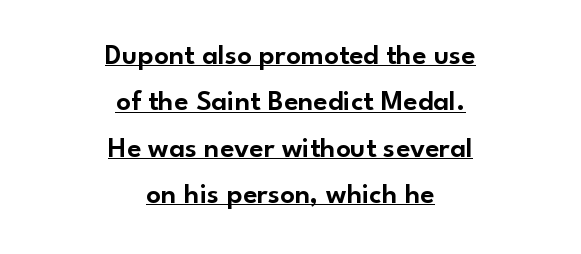
{"serif": "no", "italic": "no", "width": "normal", "stroke_contrast": "low", "x_height": "small", "monospaced": "no", "underline": "yes", "align": "center", "line_spacing": "normal", "line_spacing_ratio": 1.6, "letter_spacing": "normal", "letter_spacing_em": 0.0, "glyph_px": 29}
